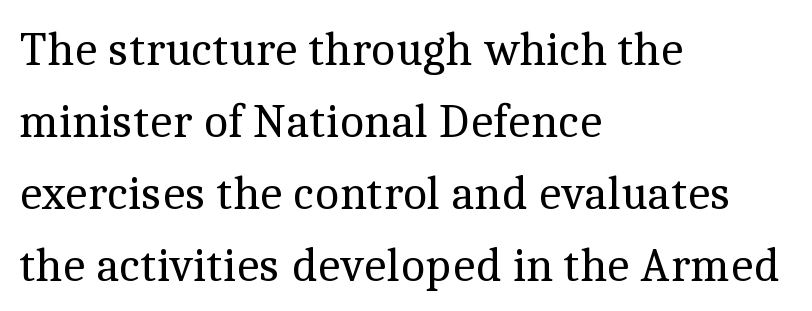
Q: Is the text bold? A: No.
Q: Is the text italic (slanted)? A: No, it is upright.
Q: Is the typeface a serif or a sans-serif typeface? A: Serif.
Q: Is the text underlined? A: No.
Q: How is the paragraph aligned? A: Left-aligned.
Q: Is the spacing between letters normal or unusually wide? A: Normal.
Q: Is the spacing between lines tight, normal or loose? A: Normal.
Q: Width (condensed, normal, or wide)? A: Normal.
Q: x-height? A: Medium.
Q: Monospaced? A: No.
